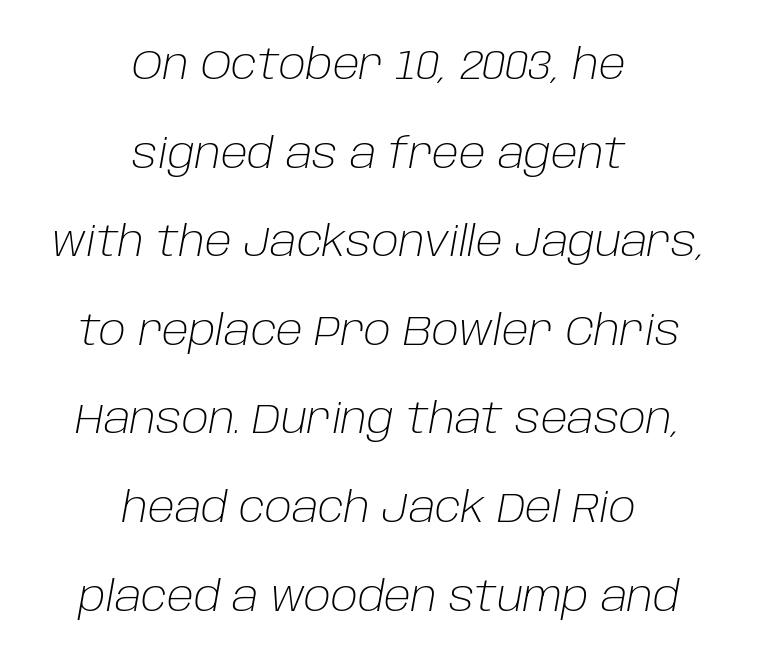
The image shows 42 px light type, italic (leaning right); set centered, loose line spacing (2.11x), normal letter spacing, not underlined; low stroke contrast and a large x-height.
